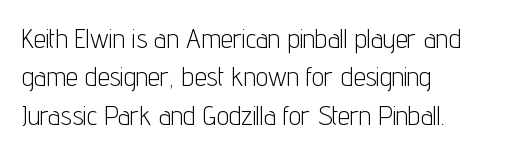
The image shows 27 px text type, upright; set left-aligned, normal line spacing (1.42x), normal letter spacing, not underlined.
